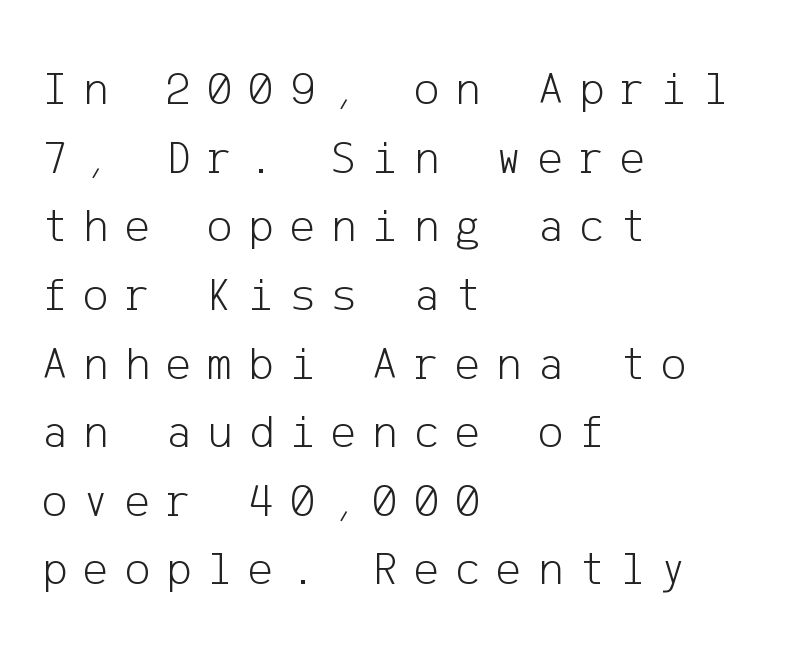
The image shows 48 px light sans-serif type, upright; set left-aligned, normal line spacing (1.43x), unusually wide letter spacing (+0.33 em), not underlined; low stroke contrast and a medium x-height.
